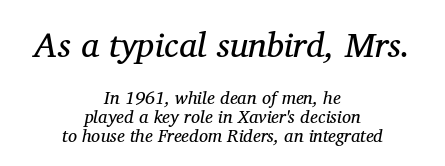
Unbolded letterforms with no extra heft. Character widths vary here, with narrow letters taking less room than wide ones. Visually, the top section dominates because its glyphs are scaled up. The vertical gap from one line to the next is small. Casual observation: everything's sitting right in the middle. The space directly below the letters is spotless.
